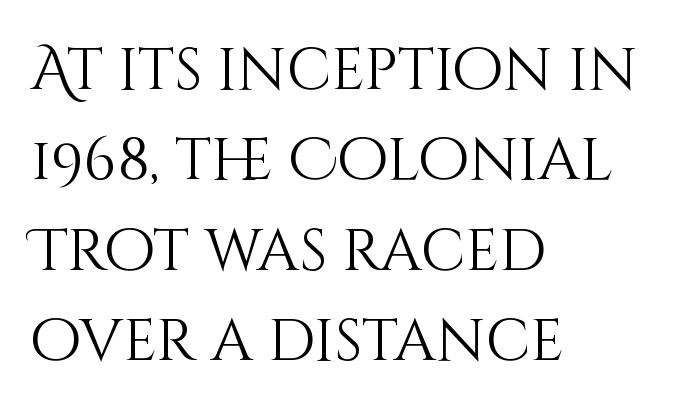
{"italic": "no", "bold": "no", "weight": "light", "width": "normal", "stroke_contrast": "medium", "x_height": "large", "monospaced": "no", "underline": "no", "align": "left", "line_spacing": "normal", "line_spacing_ratio": 1.53, "letter_spacing": "normal", "letter_spacing_em": 0.0, "glyph_px": 59}
